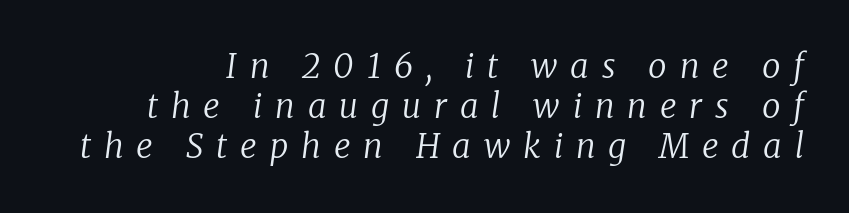
The image shows 33 px regular-weight serif type, italic (leaning right); set line spacing 1.21x, unusually wide letter spacing (+0.39 em), not underlined; low stroke contrast and a medium x-height.
